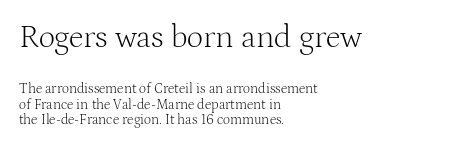
The image shows 32 px light serif type, upright; set left-aligned, tight line spacing (1.11x), normal letter spacing, not underlined; the first (top) block is 2.29x larger; medium stroke contrast and a medium x-height.
